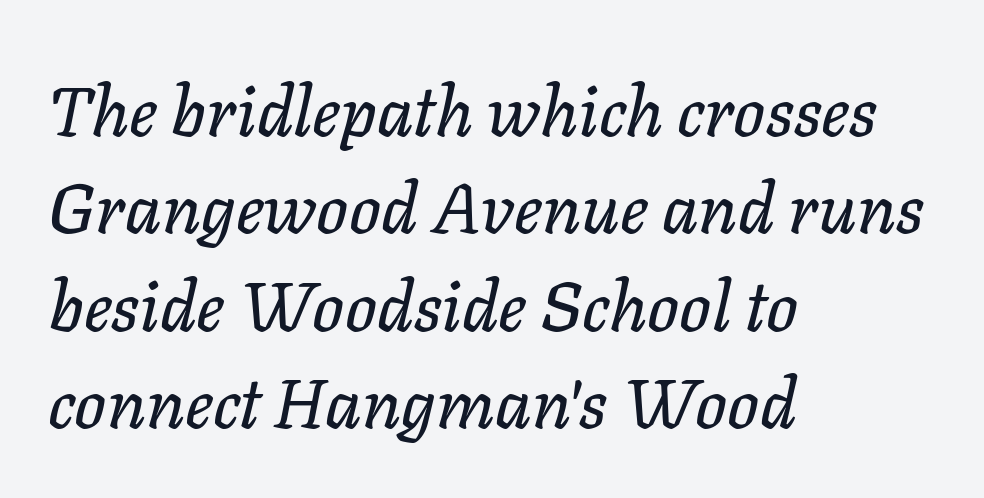
The image shows 70 px text type, italic (leaning right); set left-aligned, normal line spacing (1.39x), normal letter spacing, not underlined; low stroke contrast and a medium x-height.
